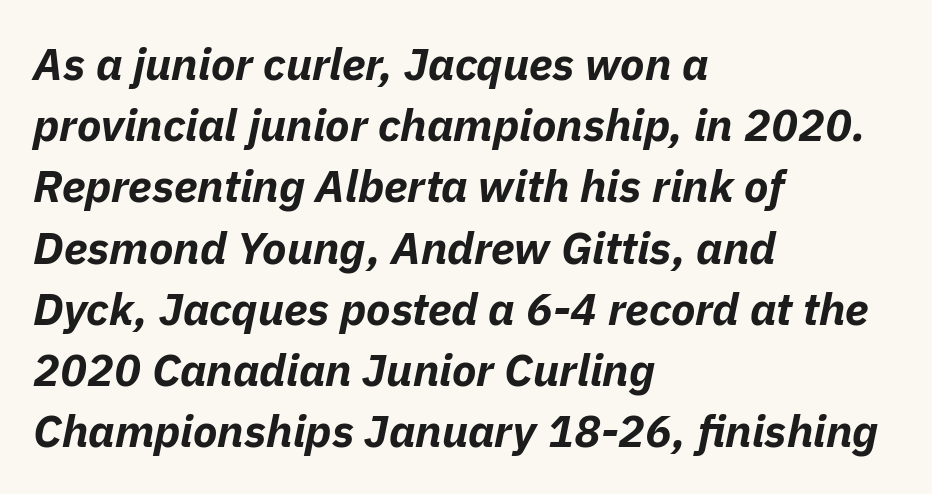
{"italic": "yes", "lean": "right", "slant_degrees": 11, "bold": "yes", "weight": "bold", "width": "normal", "stroke_contrast": "low", "x_height": "medium", "monospaced": "no", "underline": "no", "align": "left", "line_spacing": "normal", "line_spacing_ratio": 1.36, "letter_spacing": "normal", "letter_spacing_em": 0.0, "glyph_px": 45}
